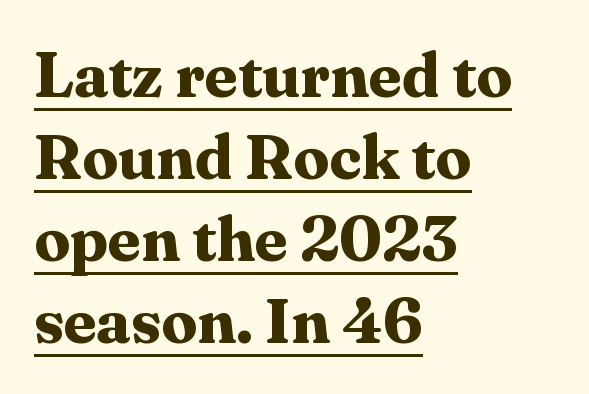
Q: Is the text bold? A: Yes.
Q: Is the text italic (slanted)? A: No, it is upright.
Q: Is the typeface a serif or a sans-serif typeface? A: Serif.
Q: Is the text underlined? A: Yes.
Q: How is the paragraph aligned? A: Left-aligned.
Q: Is the spacing between letters normal or unusually wide? A: Normal.
Q: Is the spacing between lines tight, normal or loose? A: Normal.
Q: Width (condensed, normal, or wide)? A: Normal.
Q: Stroke contrast? A: Medium.
Q: x-height? A: Medium.
Q: Monospaced? A: No.
